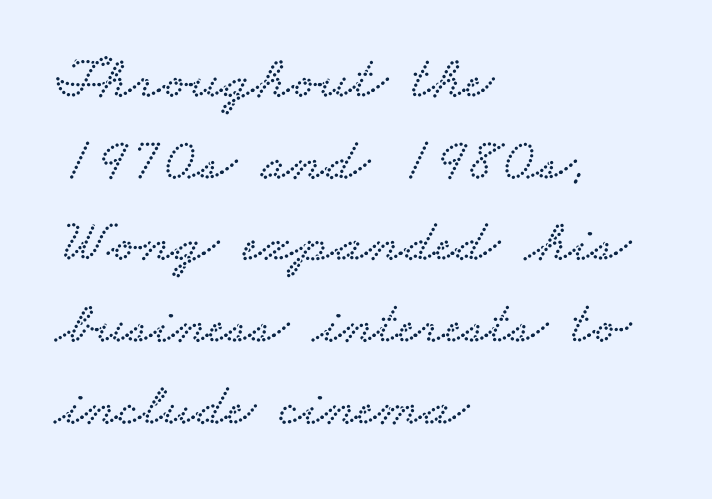
Q: Is the typeface a serif or a sans-serif typeface? A: Serif.
Q: Is the text underlined? A: No.
Q: How is the paragraph aligned? A: Left-aligned.
Q: Is the spacing between letters normal or unusually wide? A: Normal.
Q: Is the spacing between lines tight, normal or loose? A: Normal.
Q: Width (condensed, normal, or wide)? A: Wide.
Q: Stroke contrast? A: Low.
Q: x-height? A: Small.
Q: Monospaced? A: No.
